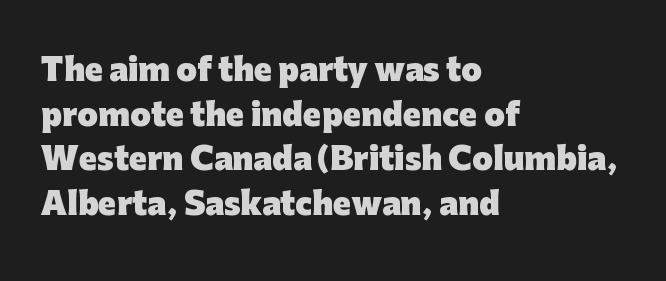
Q: Is the text bold? A: Yes.
Q: Is the text italic (slanted)? A: No, it is upright.
Q: Is the typeface a serif or a sans-serif typeface? A: Sans-serif.
Q: Is the text underlined? A: No.
Q: How is the paragraph aligned? A: Left-aligned.
Q: Is the spacing between letters normal or unusually wide? A: Normal.
Q: Is the spacing between lines tight, normal or loose? A: Normal.
Q: Width (condensed, normal, or wide)? A: Normal.
Q: Stroke contrast? A: Low.
Q: x-height? A: Medium.
Q: Monospaced? A: No.
